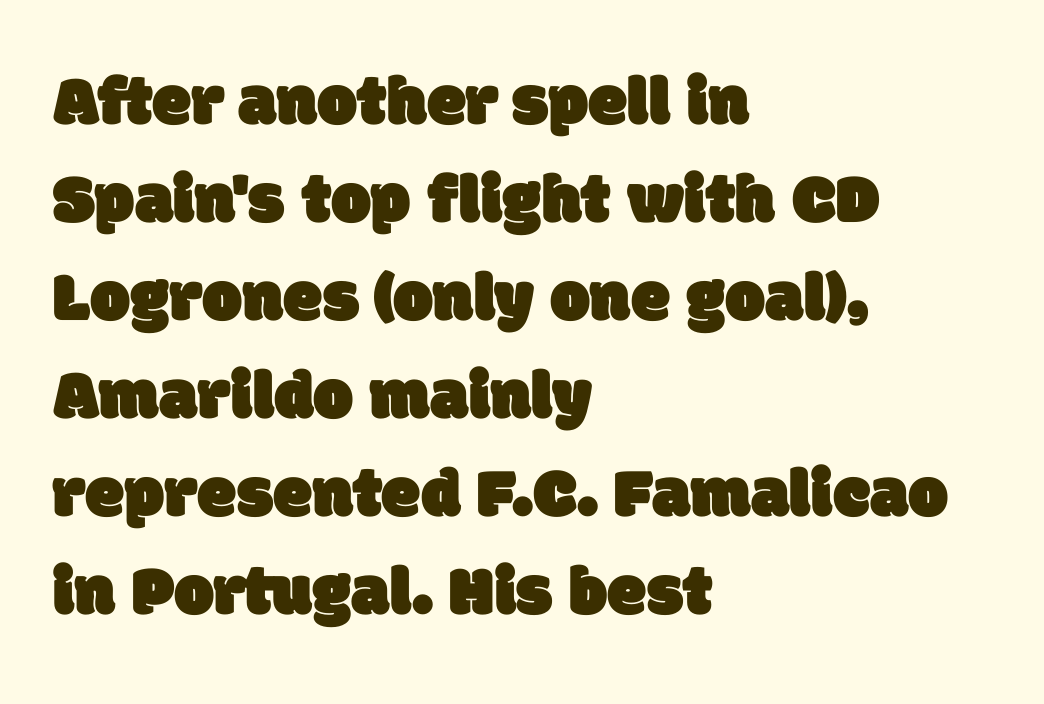
The image shows 71 px sans-serif type; set left-aligned, normal line spacing (1.38x), normal letter spacing, not underlined; low stroke contrast and a large x-height.
